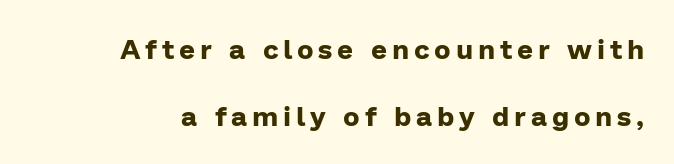
Thick stems and heavy bowls — unmistakably bold. Varying glyph widths throughout — classic text-font behaviour. Plain, unruled lines of type. Style check: upright. Students, observe: this is what heavily led, spacious text looks like.
